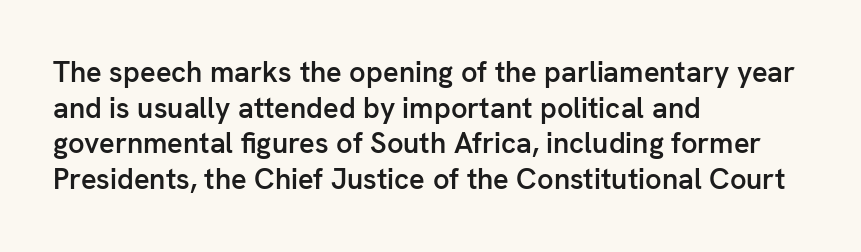
The image shows 29 px semibold sans-serif type, upright; set left-aligned, line spacing 1.23x, normal letter spacing, not underlined; low stroke contrast and a medium x-height.
